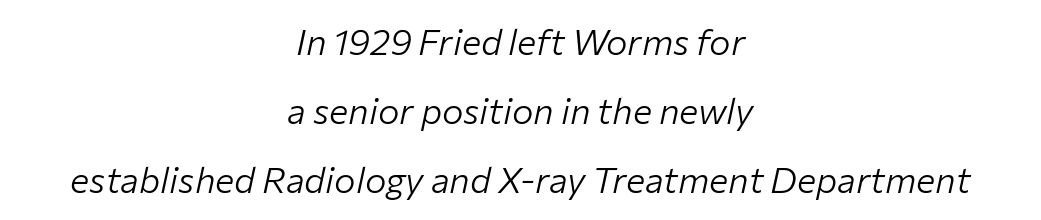
Students, note that the glyphs here touch the page at normal intervals. The strip under each line holds only bare page. The whitespace from short lines is split evenly between both sides. Posture: slanted.
